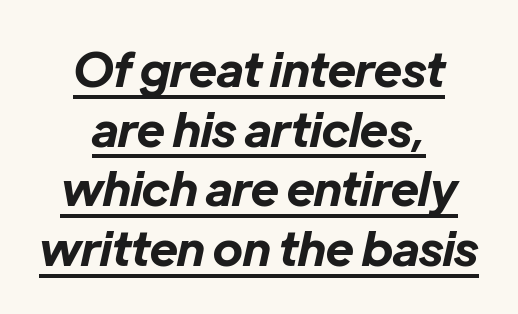
{"italic": "yes", "lean": "right", "slant_degrees": 12, "bold": "yes", "weight": "bold", "width": "normal", "stroke_contrast": "low", "x_height": "medium", "monospaced": "no", "underline": "yes", "align": "center", "line_spacing": "normal", "line_spacing_ratio": 1.27, "letter_spacing": "normal", "letter_spacing_em": 0.0, "glyph_px": 47}
